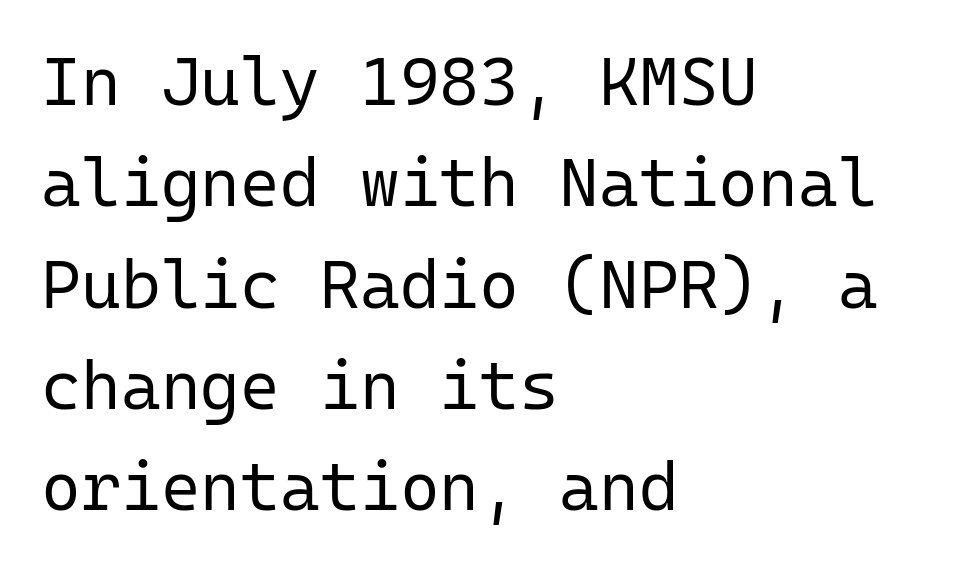
Q: Is the text bold? A: No.
Q: Is the text italic (slanted)? A: No, it is upright.
Q: Is the typeface a serif or a sans-serif typeface? A: Sans-serif.
Q: Is the text underlined? A: No.
Q: How is the paragraph aligned? A: Left-aligned.
Q: Is the spacing between letters normal or unusually wide? A: Normal.
Q: Is the spacing between lines tight, normal or loose? A: Normal.
Q: Width (condensed, normal, or wide)? A: Normal.
Q: Stroke contrast? A: Low.
Q: x-height? A: Medium.
Q: Monospaced? A: Yes.
